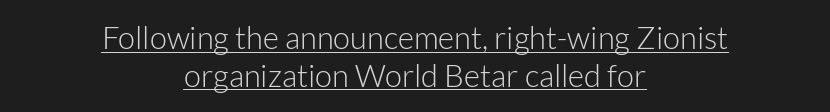
Heaviness? Minimal to ordinary, like unemphasized prose. This is sans-serif lettering, the kind often seen on screens and signage. Nope, not italic — everything's standing straight. Reading down the block, each line starts at a different indent, mirrored at its end. What stands out about the letter spacing? Nothing — it is the standard amount.
